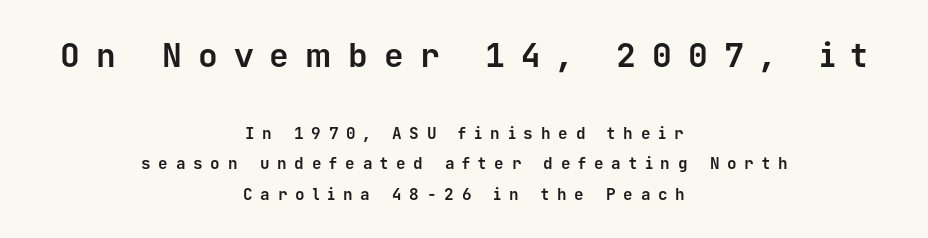
The image shows 33 px bold sans-serif type, upright, monospaced; set centered, loose line spacing (1.9x), unusually wide letter spacing (+0.49 em), not underlined; the first (top) block is 2.06x larger; low stroke contrast and a medium x-height.
